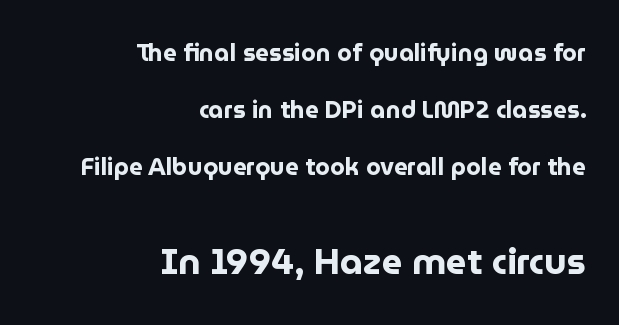
{"serif": "no", "italic": "no", "bold": "yes", "weight": "bold", "width": "normal", "stroke_contrast": "low", "x_height": "medium", "monospaced": "no", "underline": "no", "align": "right", "line_spacing": "loose", "line_spacing_ratio": 2.37, "letter_spacing": "normal", "letter_spacing_em": 0.0, "larger_block": "second", "size_ratio": 1.5, "glyph_px": 36}
